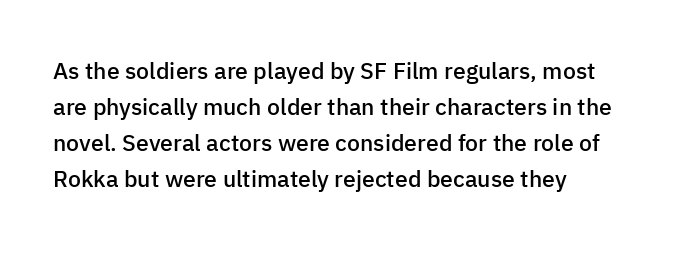
Visually the block forms a straight wall on the left and a jagged coastline on the right. Bold? Not quite — semibold, heavier than regular but stopping short. Horizontal bands of white between lines are of average thickness. Inter-character spacing is left at the font's built-in metrics.
